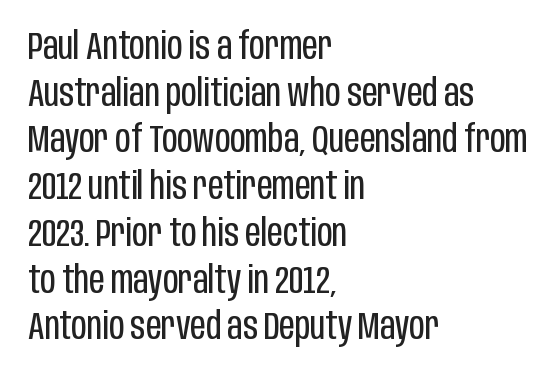
Q: Is the text bold? A: No.
Q: Is the text italic (slanted)? A: No, it is upright.
Q: Is the typeface a serif or a sans-serif typeface? A: Sans-serif.
Q: Is the text underlined? A: No.
Q: How is the paragraph aligned? A: Left-aligned.
Q: Is the spacing between letters normal or unusually wide? A: Normal.
Q: Width (condensed, normal, or wide)? A: Condensed.
Q: Stroke contrast? A: Low.
Q: x-height? A: Large.
Q: Monospaced? A: No.
